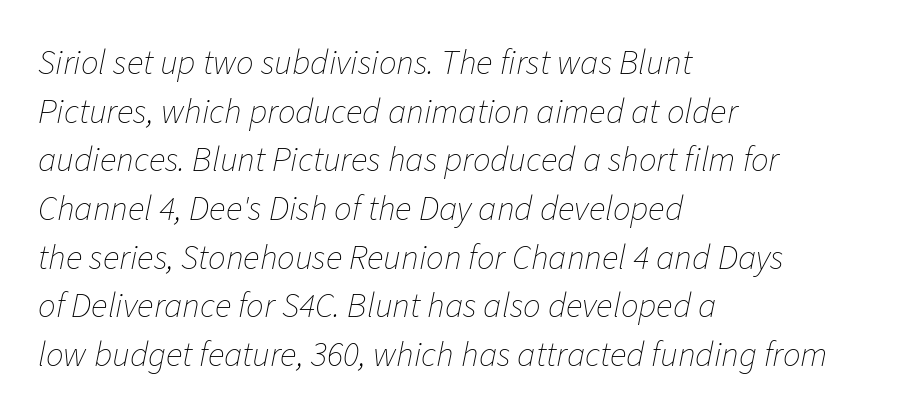
{"italic": "yes", "lean": "right", "slant_degrees": 11, "bold": "no", "weight": "thin", "width": "normal", "stroke_contrast": "low", "x_height": "medium", "monospaced": "no", "underline": "no", "align": "left", "line_spacing": "normal", "line_spacing_ratio": 1.39, "letter_spacing": "normal", "letter_spacing_em": 0.0, "glyph_px": 35}
